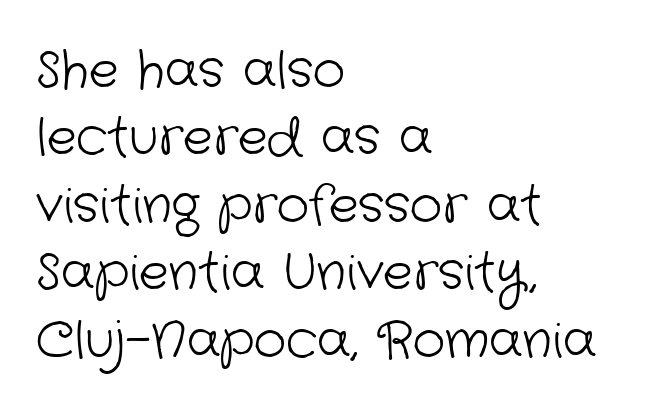
{"serif": "no", "bold": "no", "weight": "light", "width": "normal", "stroke_contrast": "low", "x_height": "medium", "monospaced": "no", "underline": "no", "align": "left", "line_spacing": "normal", "line_spacing_ratio": 1.35, "letter_spacing": "normal", "letter_spacing_em": 0.0, "glyph_px": 50}
